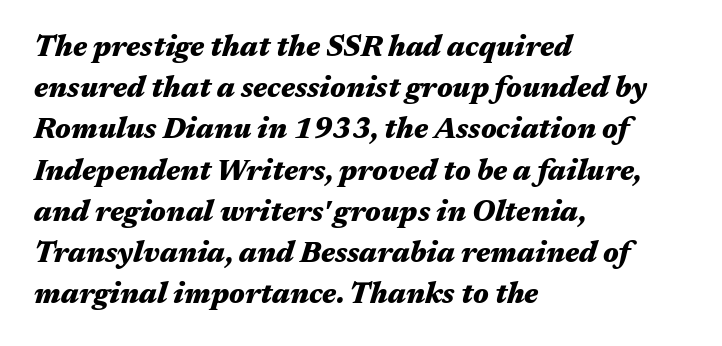
{"italic": "yes", "lean": "right", "slant_degrees": 17, "bold": "yes", "weight": "heavy", "width": "wide", "stroke_contrast": "medium", "x_height": "medium", "monospaced": "no", "underline": "no", "align": "left", "line_spacing": "normal", "line_spacing_ratio": 1.42, "letter_spacing": "normal", "letter_spacing_em": 0.0, "glyph_px": 29}
